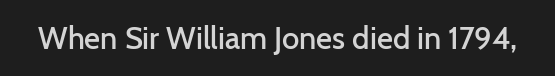
{"serif": "no", "italic": "no", "bold": "semi", "weight": "semibold", "width": "normal", "stroke_contrast": "low", "x_height": "medium", "monospaced": "no", "underline": "no", "letter_spacing": "normal", "letter_spacing_em": 0.0, "glyph_px": 31}
